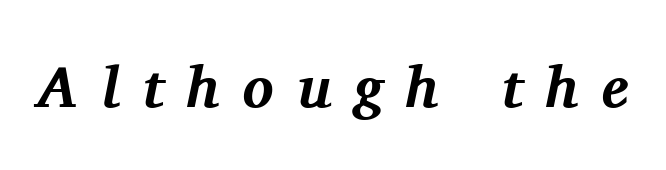
Q: Is the text bold? A: Yes.
Q: Is the text italic (slanted)? A: Yes, it leans right by about 11 degrees.
Q: Is the typeface a serif or a sans-serif typeface? A: Serif.
Q: Is the text underlined? A: No.
Q: Is the spacing between letters normal or unusually wide? A: Unusually wide.
Q: Width (condensed, normal, or wide)? A: Normal.
Q: Stroke contrast? A: Medium.
Q: x-height? A: Medium.
Q: Monospaced? A: No.
